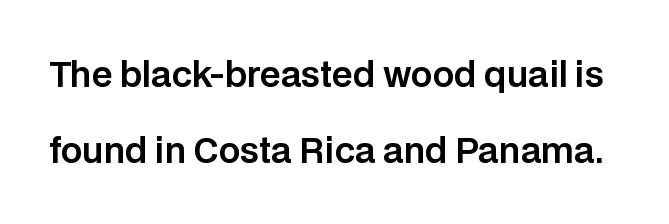
The image shows 34 px sans-serif type, upright; set loose line spacing (2.25x), normal letter spacing, not underlined; low stroke contrast and a large x-height.
